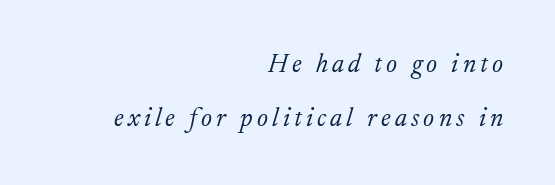
{"italic": "yes", "lean": "right", "slant_degrees": 17, "bold": "no", "underline": "no", "align": "right", "line_spacing": "loose", "line_spacing_ratio": 2.07, "glyph_px": 26}
